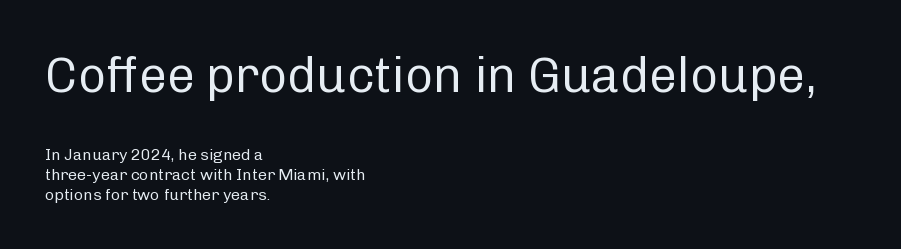
The image shows 49 px regular-weight sans-serif type, upright; set left-aligned, line spacing 1.23x, normal letter spacing, not underlined; the first (top) block is 3.06x larger; low stroke contrast and a medium x-height.
